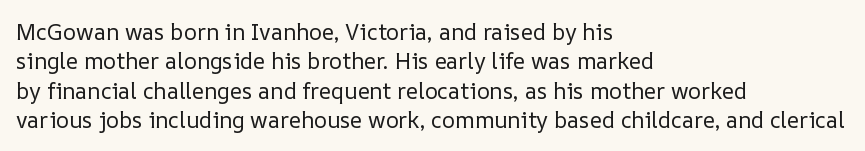
{"italic": "no", "bold": "no", "underline": "no", "align": "left", "line_spacing": "normal", "line_spacing_ratio": 1.33, "letter_spacing": "normal", "letter_spacing_em": 0.0, "glyph_px": 22}
